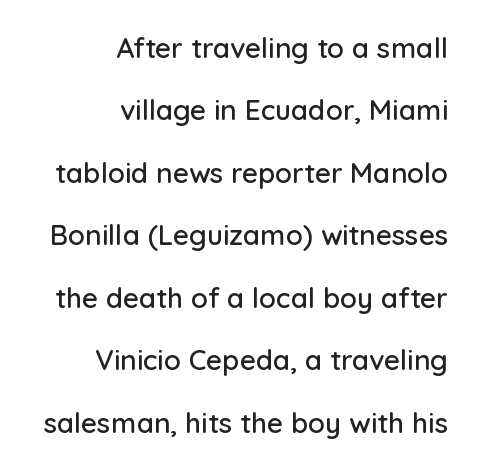
Unlike a traditional serif, this face leaves its strokes unadorned. Each letter keeps its own natural width here, so spacing adapts to shape. You can tell it's not italic because the verticals are truly vertical. Words appear dense and cohesive because spacing is normal. Airy leading.
